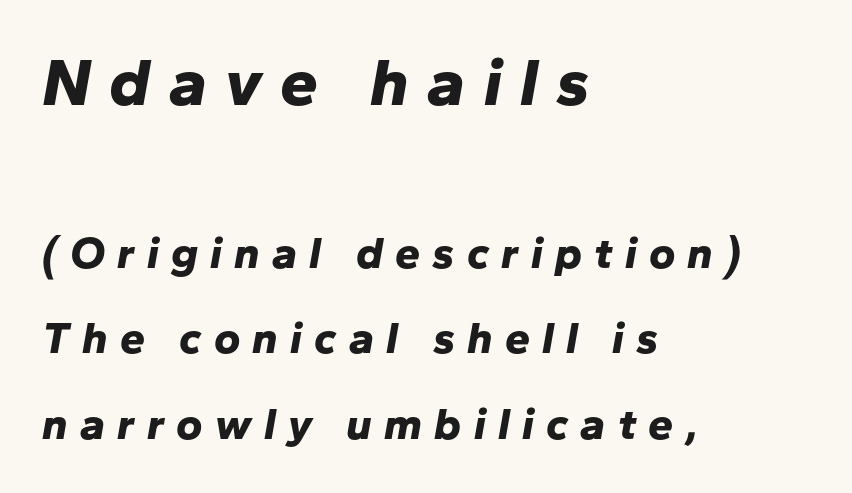
{"italic": "yes", "lean": "right", "slant_degrees": 10, "bold": "yes", "weight": "bold", "width": "normal", "stroke_contrast": "low", "x_height": "medium", "monospaced": "no", "underline": "no", "align": "left", "line_spacing": "loose", "line_spacing_ratio": 1.9, "letter_spacing": "wide", "letter_spacing_em": 0.27, "larger_block": "first", "size_ratio": 1.51, "glyph_px": 68}
